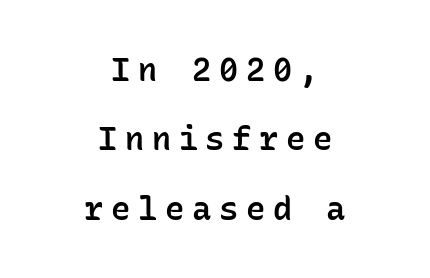
The glyphs have the mass of a demibold cut, below bold. Does the copy run flush right? No — it is centered line by line. One glance says open: line gaps are wider than usual. Every character here occupies the same horizontal width, giving the sample a typewriter-like rhythm. Observe the wide spacing: letters keep a clear distance from each other.
